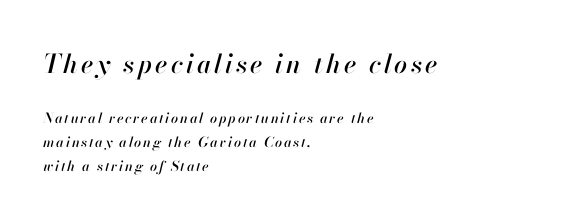
{"italic": "yes", "lean": "right", "slant_degrees": 13, "underline": "no", "align": "left", "line_spacing": "normal", "line_spacing_ratio": 1.68, "larger_block": "first", "size_ratio": 1.86, "glyph_px": 26}
